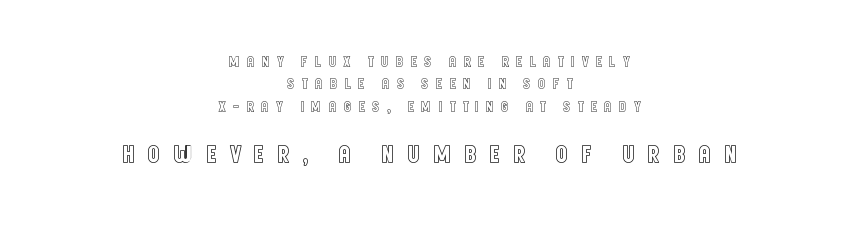
You get the small type first, then a jump to larger type. If you folded the block vertically in half, each line would mirror itself in length. Lines of text with bare space underneath. The type sits square on the baseline with zero lean. Each new line begins a customary step beneath the previous one. Loose tracking; the words dissolve into strings of separated letters.
